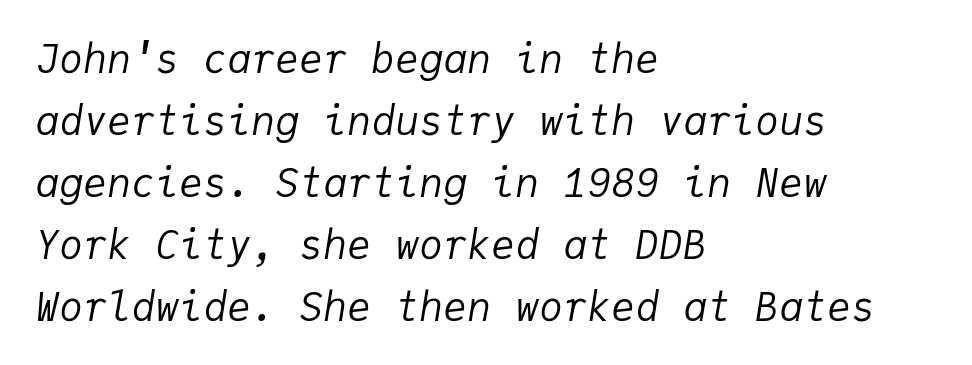
The image shows 40 px regular-weight type, italic (leaning right), monospaced; set left-aligned, normal line spacing (1.55x), normal letter spacing, not underlined; low stroke contrast and a medium x-height.
